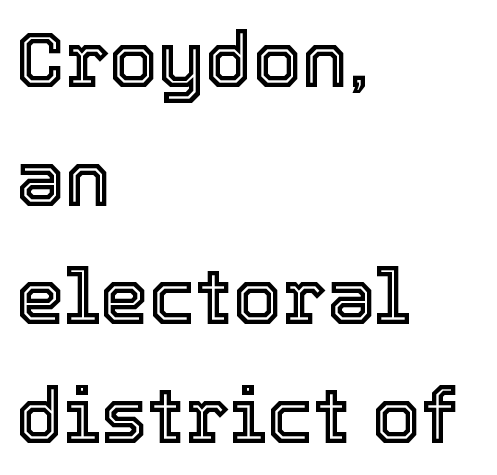
Q: Is the text italic (slanted)? A: No, it is upright.
Q: Is the text underlined? A: No.
Q: How is the paragraph aligned? A: Left-aligned.
Q: Is the spacing between letters normal or unusually wide? A: Normal.
Q: Is the spacing between lines tight, normal or loose? A: Normal.
Q: Width (condensed, normal, or wide)? A: Normal.
Q: x-height? A: Medium.
Q: Monospaced? A: No.
